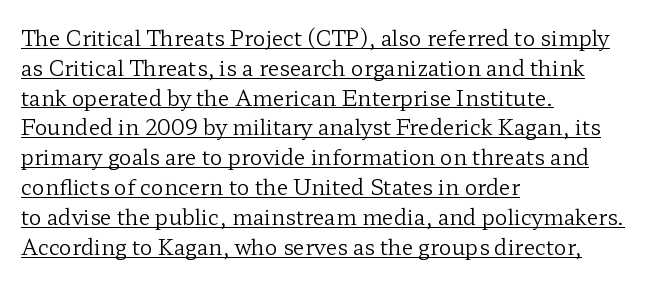
The image shows 21 px text type, upright; set left-aligned, normal line spacing (1.42x), normal letter spacing, underlined.
